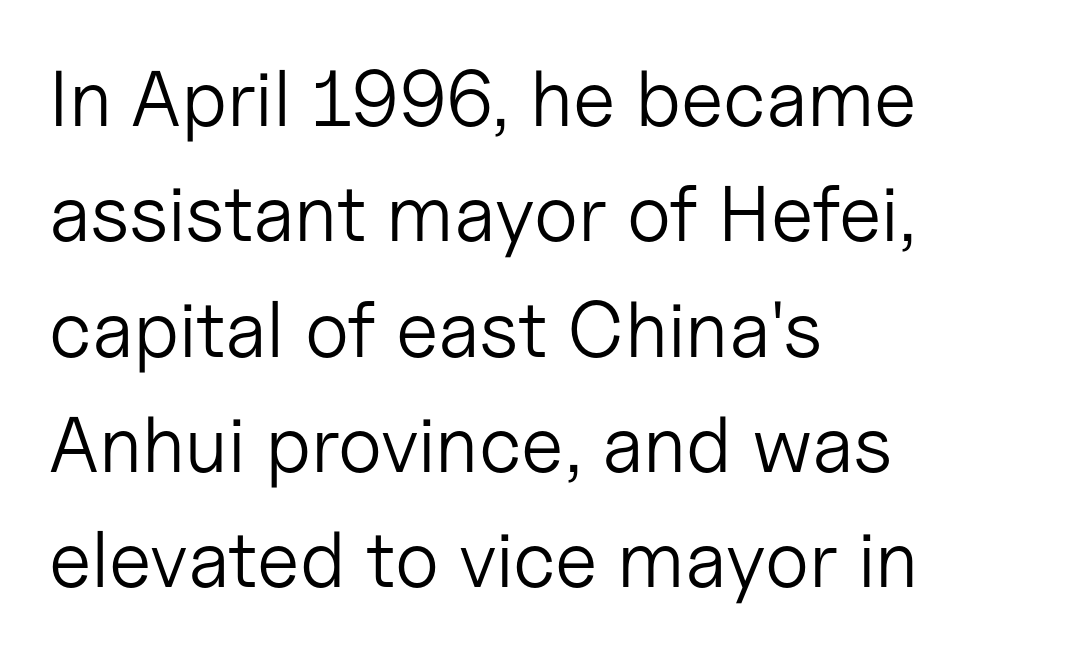
The image shows 79 px light sans-serif type, upright; set left-aligned, normal line spacing (1.46x), normal letter spacing, not underlined; low stroke contrast and a medium x-height.
